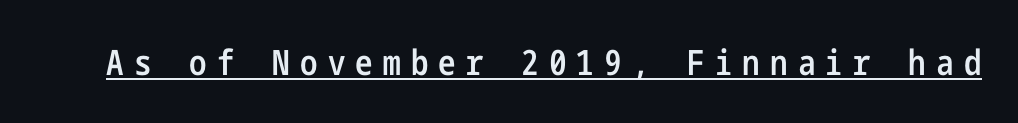
Nope, not italic — everything's standing straight. Classification — sans serif. A baseline rule has been typeset under these characters. The tracking jumps out immediately: characters are airy and widely separated.
